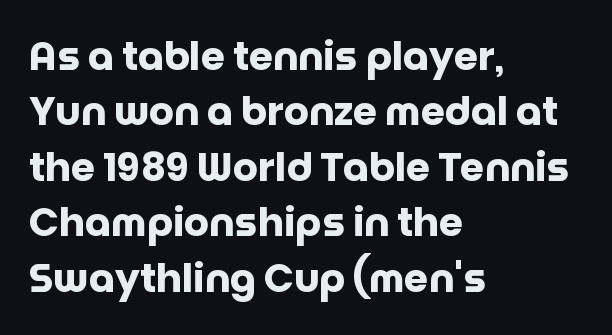
Q: Is the text bold? A: Yes.
Q: Is the text italic (slanted)? A: No, it is upright.
Q: Is the typeface a serif or a sans-serif typeface? A: Sans-serif.
Q: Is the text underlined? A: No.
Q: How is the paragraph aligned? A: Left-aligned.
Q: Is the spacing between letters normal or unusually wide? A: Normal.
Q: Is the spacing between lines tight, normal or loose? A: Normal.
Q: Width (condensed, normal, or wide)? A: Normal.
Q: Stroke contrast? A: Low.
Q: x-height? A: Large.
Q: Monospaced? A: No.
